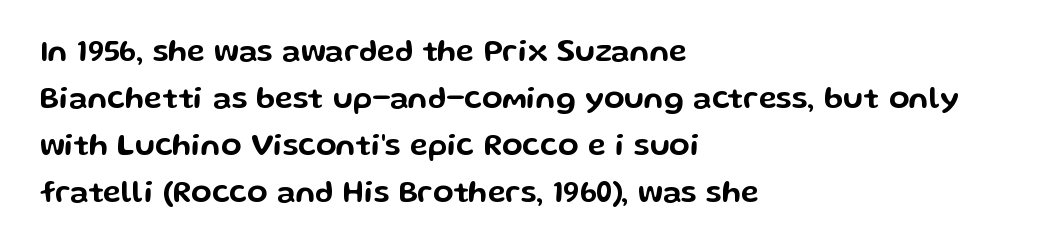
{"serif": "no", "italic": "no", "width": "wide", "stroke_contrast": "low", "x_height": "medium", "monospaced": "no", "underline": "no", "align": "left", "line_spacing": "normal", "line_spacing_ratio": 1.57, "letter_spacing": "normal", "letter_spacing_em": 0.0, "glyph_px": 30}
